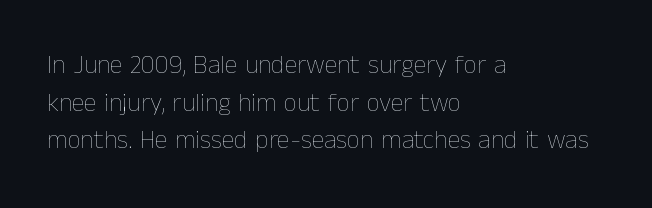
{"italic": "no", "bold": "no", "underline": "no", "align": "left", "line_spacing": "normal", "line_spacing_ratio": 1.45, "letter_spacing": "normal", "letter_spacing_em": 0.0, "glyph_px": 26}
